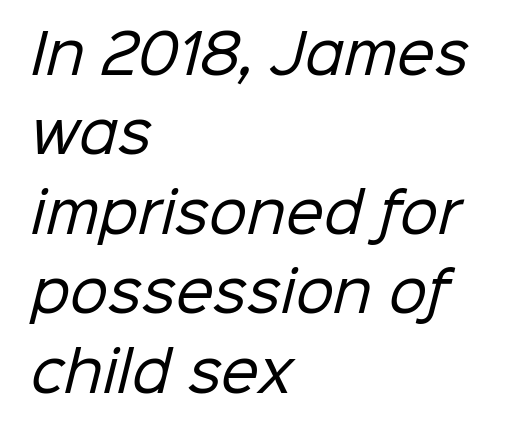
{"serif": "no", "bold": "no", "weight": "regular", "width": "normal", "stroke_contrast": "low", "x_height": "medium", "monospaced": "no", "underline": "no", "align": "left", "line_spacing": "normal", "line_spacing_ratio": 1.47, "letter_spacing": "normal", "letter_spacing_em": 0.0, "glyph_px": 54}
